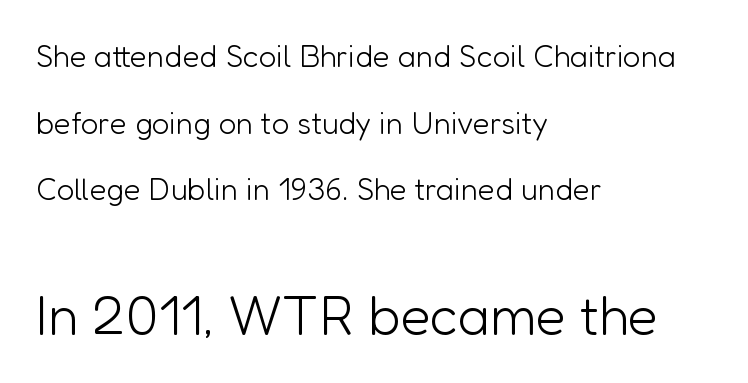
{"serif": "no", "italic": "no", "bold": "no", "weight": "light", "width": "normal", "stroke_contrast": "low", "x_height": "medium", "monospaced": "no", "underline": "no", "align": "left", "line_spacing": "loose", "line_spacing_ratio": 2.15, "letter_spacing": "normal", "letter_spacing_em": 0.0, "larger_block": "second", "size_ratio": 1.77, "glyph_px": 55}
